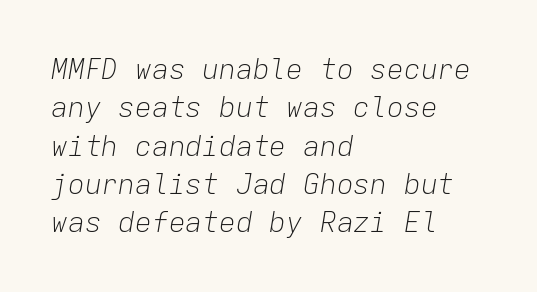
Q: Is the text bold? A: No.
Q: Is the text italic (slanted)? A: Yes, it leans right by about 9 degrees.
Q: Is the text underlined? A: No.
Q: How is the paragraph aligned? A: Left-aligned.
Q: Is the spacing between letters normal or unusually wide? A: Normal.
Q: Is the spacing between lines tight, normal or loose? A: Normal.
Q: Width (condensed, normal, or wide)? A: Normal.
Q: Stroke contrast? A: Low.
Q: x-height? A: Medium.
Q: Monospaced? A: Yes.
